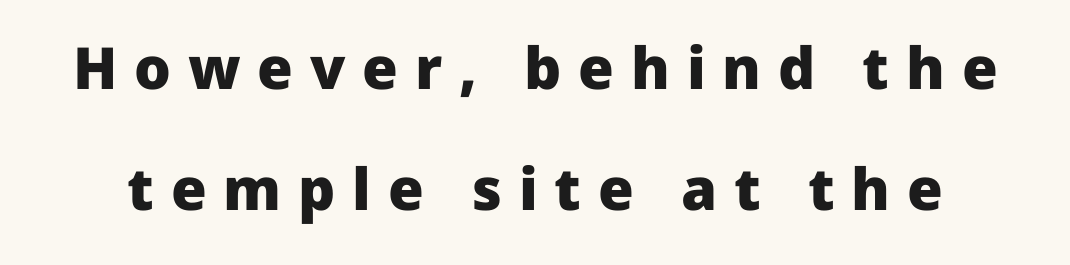
Q: Is the text bold? A: Yes.
Q: Is the text italic (slanted)? A: No, it is upright.
Q: Is the typeface a serif or a sans-serif typeface? A: Sans-serif.
Q: Is the text underlined? A: No.
Q: Is the spacing between letters normal or unusually wide? A: Unusually wide.
Q: Is the spacing between lines tight, normal or loose? A: Loose.
Q: Width (condensed, normal, or wide)? A: Normal.
Q: Stroke contrast? A: Low.
Q: x-height? A: Medium.
Q: Monospaced? A: No.
